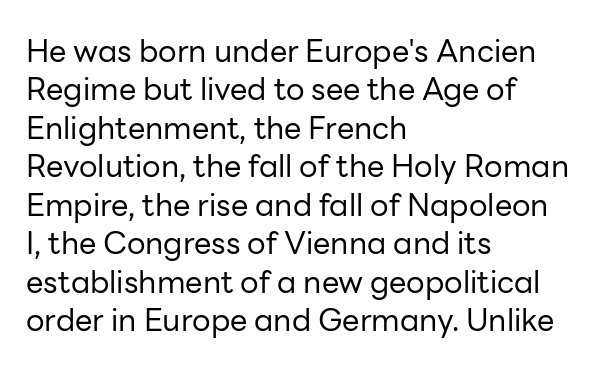
{"serif": "no", "italic": "no", "bold": "no", "weight": "regular", "width": "normal", "stroke_contrast": "low", "x_height": "medium", "monospaced": "no", "underline": "no", "align": "left", "line_spacing_ratio": 1.24, "letter_spacing": "normal", "letter_spacing_em": 0.0, "glyph_px": 31}
